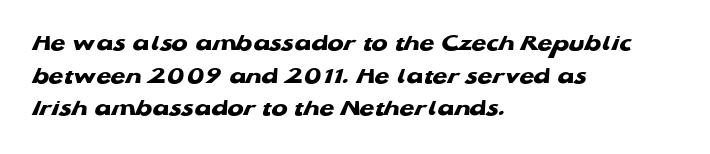
Q: Is the text bold? A: Yes.
Q: Is the text underlined? A: No.
Q: How is the paragraph aligned? A: Left-aligned.
Q: Is the spacing between letters normal or unusually wide? A: Normal.
Q: Is the spacing between lines tight, normal or loose? A: Normal.
